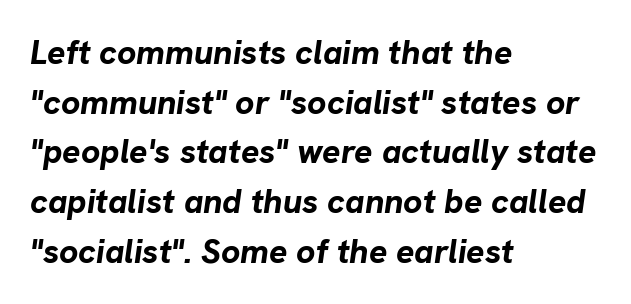
Q: Is the text bold? A: Yes.
Q: Is the text italic (slanted)? A: Yes, it leans right by about 8 degrees.
Q: Is the text underlined? A: No.
Q: How is the paragraph aligned? A: Left-aligned.
Q: Is the spacing between letters normal or unusually wide? A: Normal.
Q: Is the spacing between lines tight, normal or loose? A: Normal.
Q: Width (condensed, normal, or wide)? A: Normal.
Q: Stroke contrast? A: Low.
Q: x-height? A: Medium.
Q: Monospaced? A: No.
